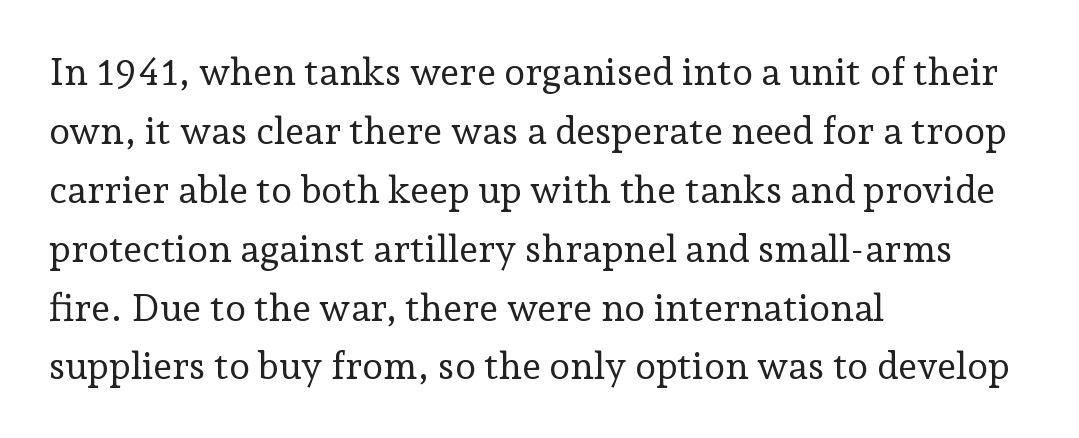
The image shows 38 px regular-weight serif type, upright; set left-aligned, normal line spacing (1.55x), normal letter spacing, not underlined; low stroke contrast and a medium x-height.
